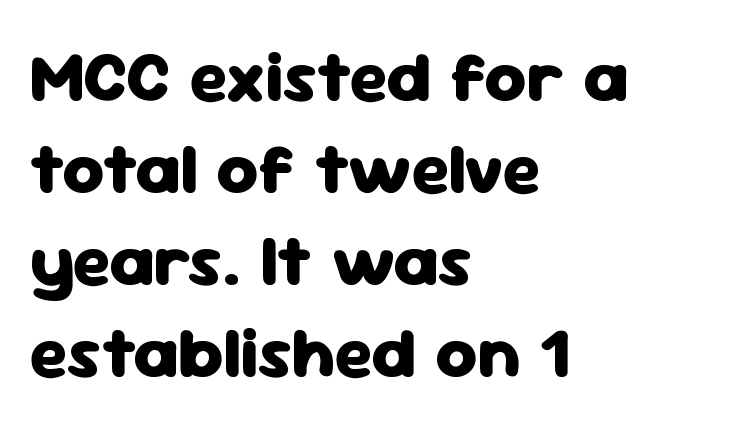
The image shows 72 px heavy sans-serif type, upright; set left-aligned, normal line spacing (1.28x), normal letter spacing, not underlined; low stroke contrast and a medium x-height.
